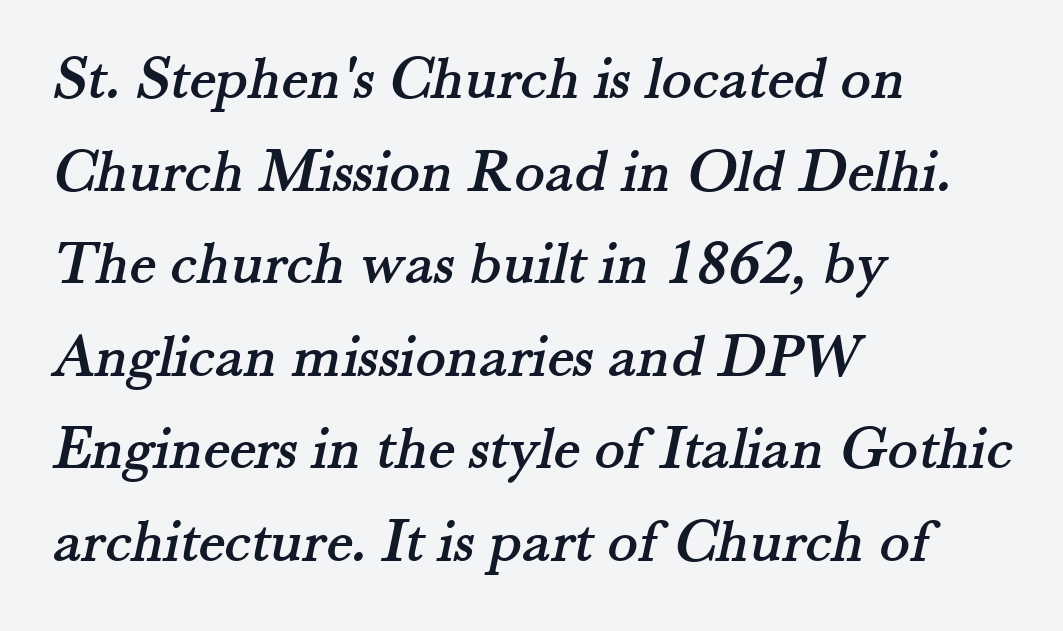
This rendering features lettering with no underline. Proportional: the letters do not fall into vertical columns. Yep, those are serifs on the letters. The rag falls on the right side of this text block.
